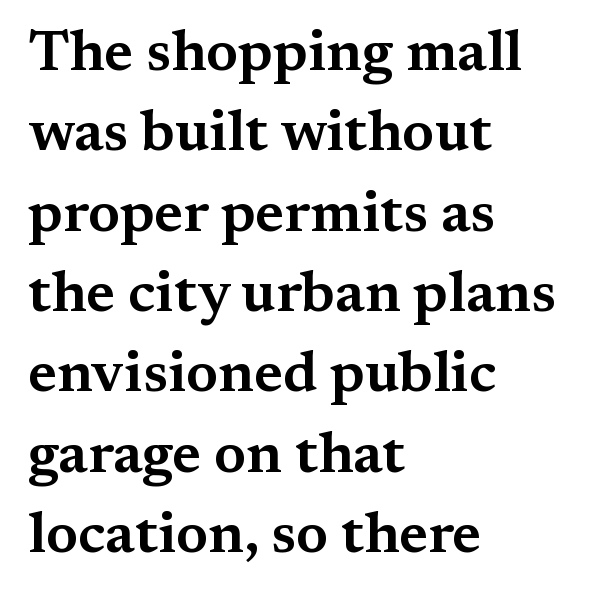
This rendering employs a face with finishing strokes, i.e., a serif. The face used here is rendered with its standard letterfit. Regarding leading, the lines here are spaced in the standard way. The text block is weighted toward the left margin, trailing off unevenly rightward. Honestly, there is no underline to notice here at all. Notice how the stems are strictly vertical — no italics here.
